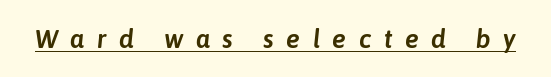
{"italic": "yes", "lean": "right", "slant_degrees": 6, "underline": "yes", "letter_spacing": "wide", "letter_spacing_em": 0.47, "glyph_px": 26}
